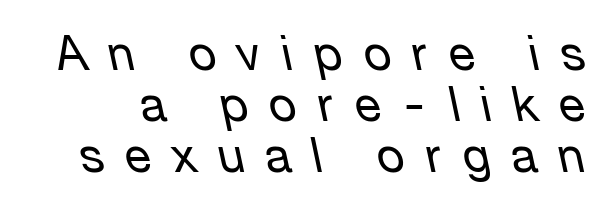
The image shows 48 px regular-weight type, italic (leaning left); set tight line spacing (1.06x), unusually wide letter spacing (+0.44 em), not underlined; low stroke contrast and a medium x-height.
